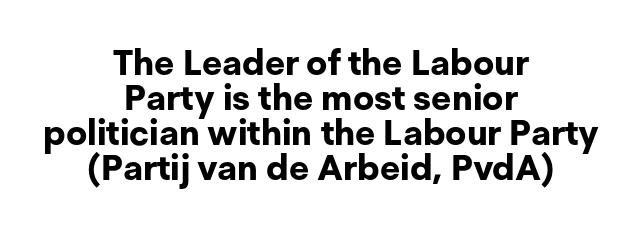
The leading is snug, giving the passage a crowded texture. Upright lettering throughout. Each letter's strokes conclude bluntly, with no projecting serifs. Here the glyphs are tracked normally, forming tight word shapes. I'd describe the lettering as bold — thick and assertive. This sample has the flowing, uneven cadence of proportional lettering.
